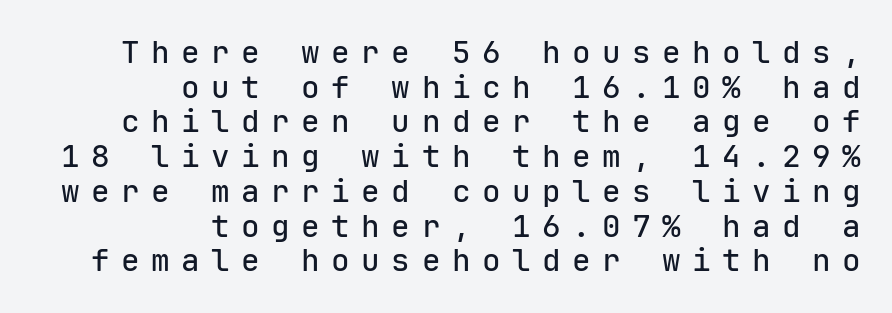
Q: Is the text italic (slanted)? A: No, it is upright.
Q: Is the typeface a serif or a sans-serif typeface? A: Sans-serif.
Q: Is the text underlined? A: No.
Q: How is the paragraph aligned? A: Right-aligned.
Q: Is the spacing between letters normal or unusually wide? A: Unusually wide.
Q: Is the spacing between lines tight, normal or loose? A: Tight.
Q: Width (condensed, normal, or wide)? A: Normal.
Q: Stroke contrast? A: Low.
Q: x-height? A: Medium.
Q: Monospaced? A: Yes.
